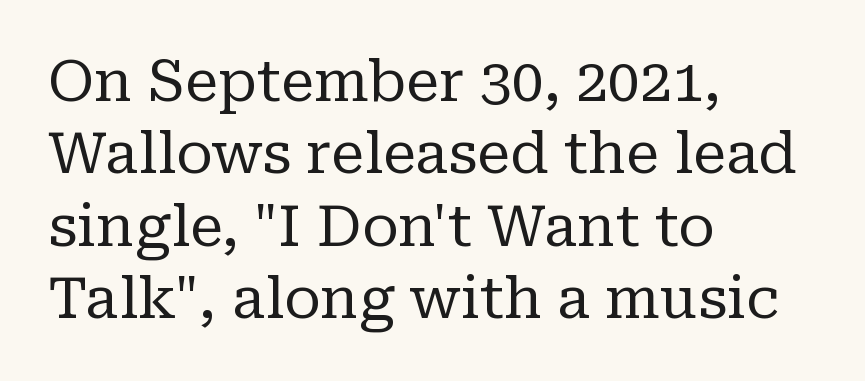
{"serif": "yes", "italic": "no", "bold": "no", "weight": "regular", "width": "normal", "stroke_contrast": "low", "x_height": "medium", "monospaced": "no", "underline": "no", "align": "left", "line_spacing": "normal", "line_spacing_ratio": 1.27, "letter_spacing": "normal", "letter_spacing_em": 0.0, "glyph_px": 57}
